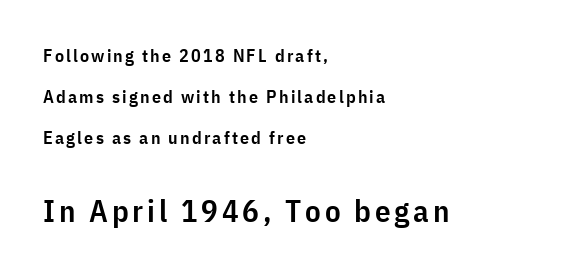
Notice how the stems are strictly vertical — no italics here. Small over large — that's the arrangement of the two blocks here. The rendering uses a large line-height, opening up the rows. Are there feet on the stems? There aren't — it's a sans. Check the space under the baseline: it is left empty.
